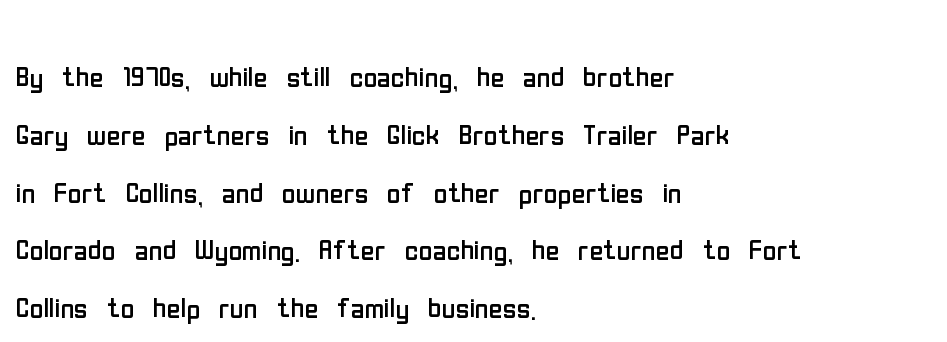
{"serif": "no", "italic": "no", "bold": "no", "weight": "regular", "width": "condensed", "stroke_contrast": "low", "x_height": "medium", "monospaced": "no", "underline": "no", "align": "left", "line_spacing": "normal", "line_spacing_ratio": 1.52, "letter_spacing": "normal", "letter_spacing_em": 0.0, "glyph_px": 38}
